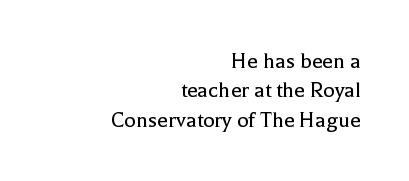
Does the copy run flush right? Yes — the right margin is perfectly even. The letterforms sit shoulder to shoulder at normal distance. Heaviness? Minimal to ordinary, like unemphasized prose. Posture: vertical. Quick note: underline off.
